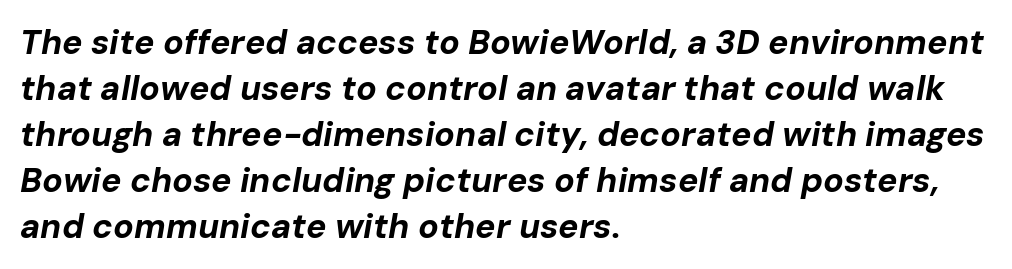
You could not count columns in this text — the font is proportionally spaced. Compared with typical body copy, the letter spacing here is the same. The passage shown stacks its lines at a standard gap. Rendered with sloped, italic letterforms.
